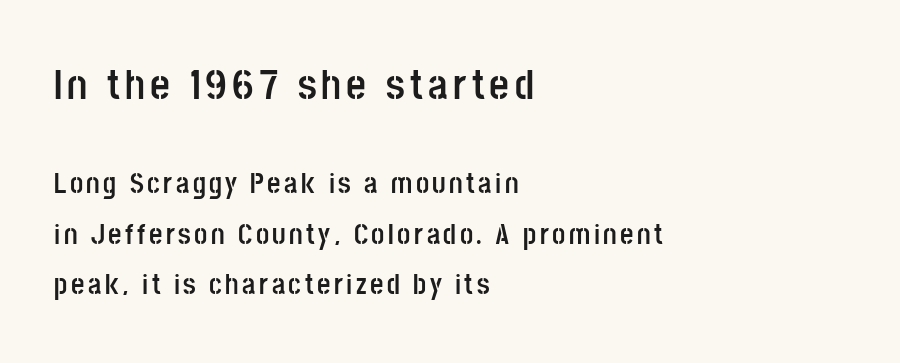
{"serif": "no", "italic": "no", "bold": "yes", "weight": "semibold", "width": "condensed", "stroke_contrast": "low", "x_height": "large", "monospaced": "no", "underline": "no", "align": "left", "line_spacing_ratio": 1.74, "larger_block": "first", "size_ratio": 1.48, "glyph_px": 43}
